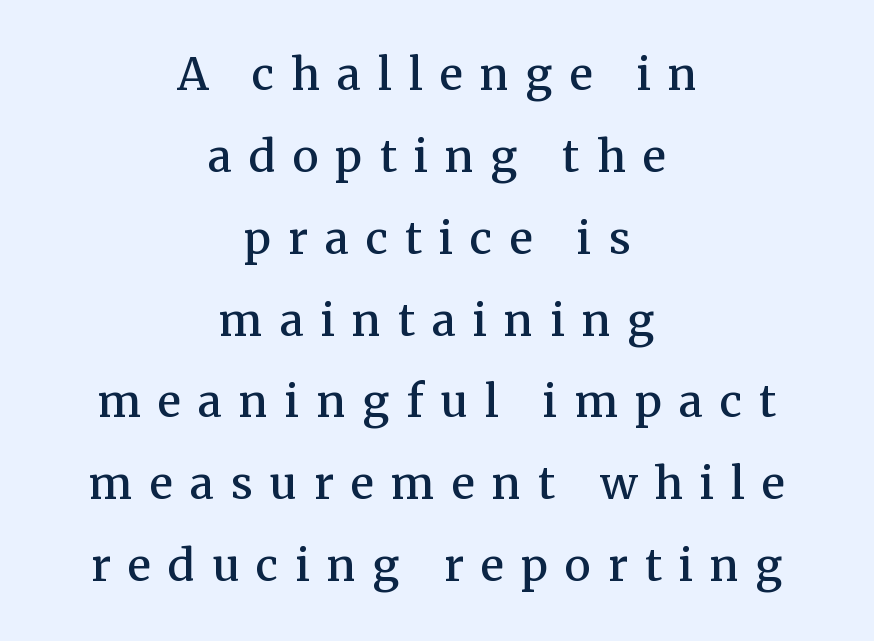
Short and long lines alike share a common midpoint. The passage shown is not underscored anywhere. The glyphs in this specimen are seriffed. In terms of letterspacing, this is a distinctly airy, spread setting. Students, this is semibold: more ink than regular, less than bold.
